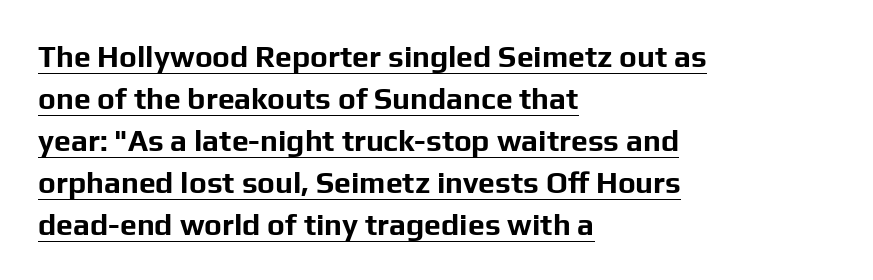
Q: Is the text bold? A: Yes.
Q: Is the text italic (slanted)? A: No, it is upright.
Q: Is the typeface a serif or a sans-serif typeface? A: Sans-serif.
Q: Is the text underlined? A: Yes.
Q: How is the paragraph aligned? A: Left-aligned.
Q: Is the spacing between letters normal or unusually wide? A: Normal.
Q: Is the spacing between lines tight, normal or loose? A: Normal.
Q: Width (condensed, normal, or wide)? A: Normal.
Q: Stroke contrast? A: Low.
Q: x-height? A: Medium.
Q: Monospaced? A: No.
